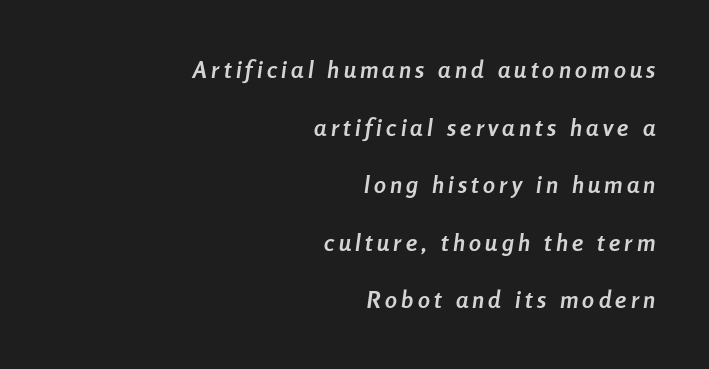
Q: Is the text bold? A: Yes.
Q: Is the text italic (slanted)? A: Yes, it leans right by about 8 degrees.
Q: Is the text underlined? A: No.
Q: How is the paragraph aligned? A: Right-aligned.
Q: Is the spacing between lines tight, normal or loose? A: Loose.
